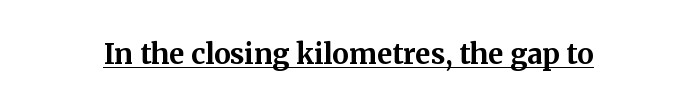
Q: Is the text bold? A: Yes.
Q: Is the text italic (slanted)? A: No, it is upright.
Q: Is the typeface a serif or a sans-serif typeface? A: Serif.
Q: Is the text underlined? A: Yes.
Q: Is the spacing between letters normal or unusually wide? A: Normal.
Q: Width (condensed, normal, or wide)? A: Normal.
Q: Stroke contrast? A: Medium.
Q: x-height? A: Medium.
Q: Monospaced? A: No.
